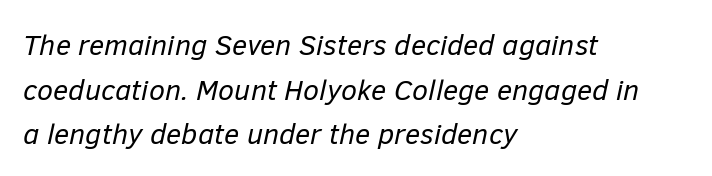
{"italic": "yes", "lean": "right", "slant_degrees": 12, "bold": "no", "weight": "regular", "width": "normal", "stroke_contrast": "low", "x_height": "medium", "monospaced": "no", "underline": "no", "align": "left", "line_spacing": "normal", "line_spacing_ratio": 1.54, "letter_spacing": "normal", "letter_spacing_em": 0.0, "glyph_px": 29}
